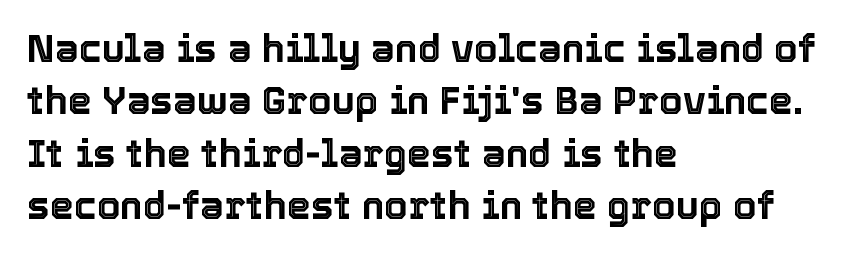
{"italic": "no", "width": "normal", "x_height": "medium", "monospaced": "no", "underline": "no", "align": "left", "line_spacing": "normal", "line_spacing_ratio": 1.38, "letter_spacing": "normal", "letter_spacing_em": 0.0, "glyph_px": 38}
